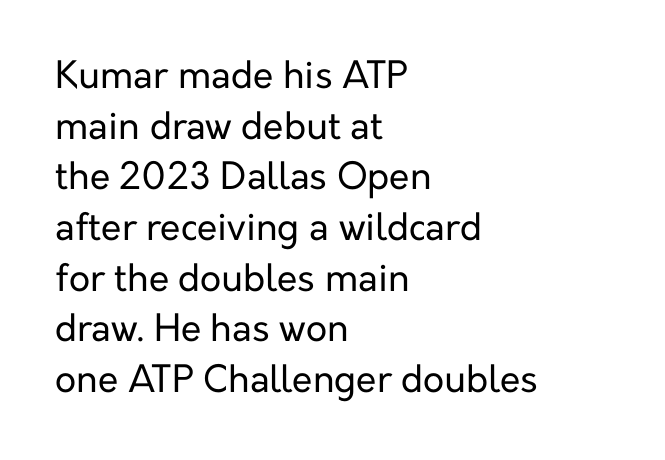
Q: Is the text bold? A: No.
Q: Is the text italic (slanted)? A: No, it is upright.
Q: Is the typeface a serif or a sans-serif typeface? A: Sans-serif.
Q: Is the text underlined? A: No.
Q: How is the paragraph aligned? A: Left-aligned.
Q: Is the spacing between letters normal or unusually wide? A: Normal.
Q: Is the spacing between lines tight, normal or loose? A: Normal.
Q: Width (condensed, normal, or wide)? A: Normal.
Q: Stroke contrast? A: Low.
Q: x-height? A: Medium.
Q: Monospaced? A: No.
